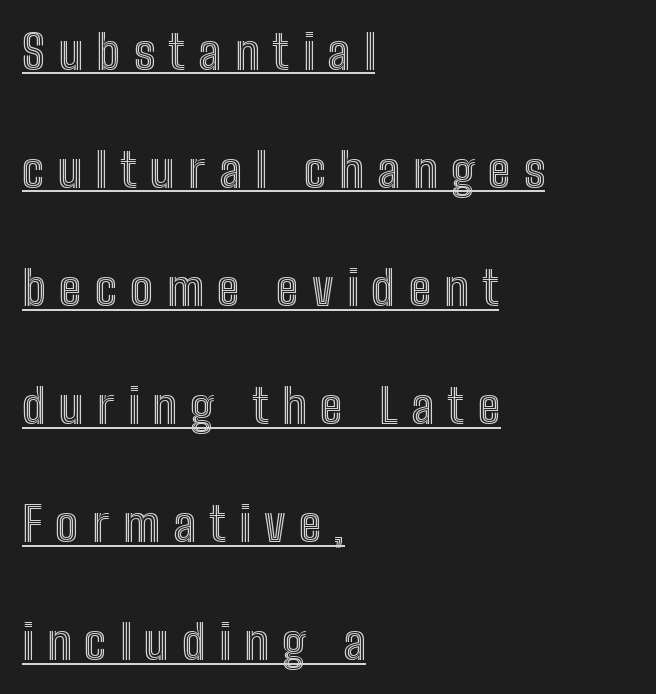
The image shows 48 px condensed type, upright; set left-aligned, loose line spacing (2.46x), unusually wide letter spacing (+0.28 em), underlined; a medium x-height.
